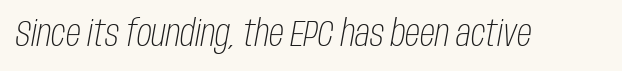
Quick note: underline off. Think of a printed novel: that variable character pitch is what you see here. Posture: slanted. A quiet, ordinary-to-light weight characterises the typeface. A typesetter would call this zero additional tracking.
